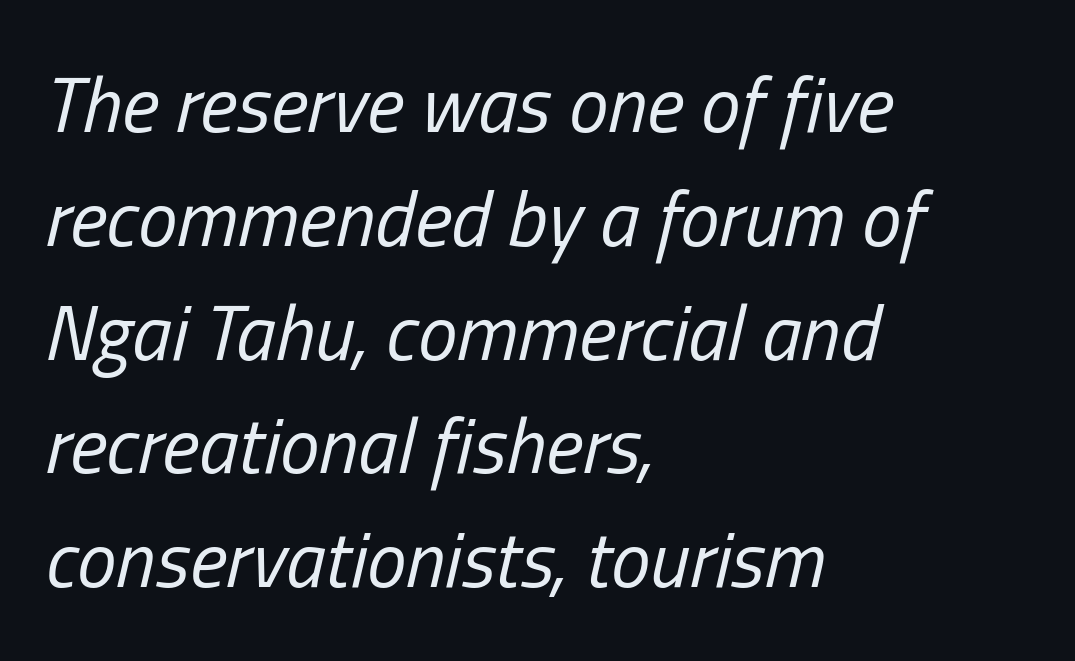
The image shows 79 px regular-weight, condensed type, italic (leaning right); set left-aligned, normal line spacing (1.44x), normal letter spacing, not underlined; low stroke contrast and a medium x-height.
